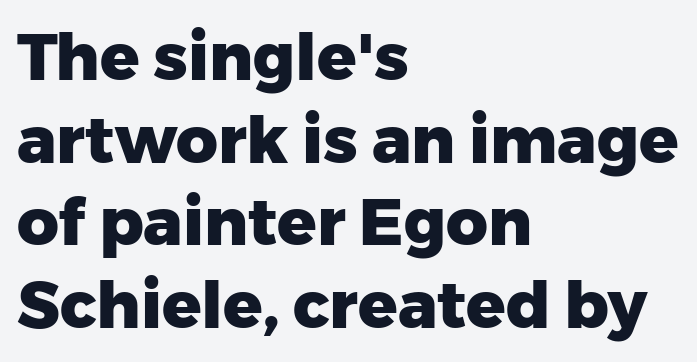
The image shows 65 px heavy sans-serif type, upright; set left-aligned, normal line spacing (1.27x), normal letter spacing, not underlined; low stroke contrast and a medium x-height.
